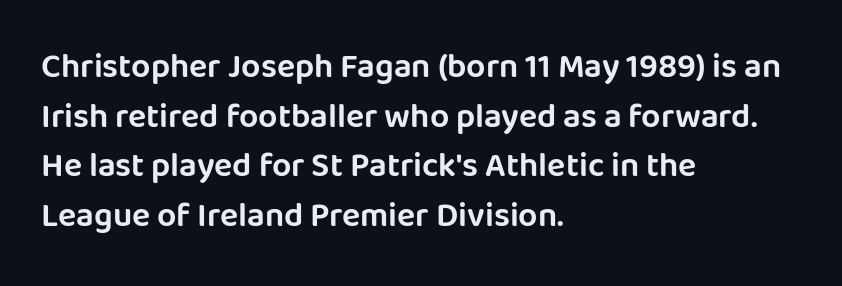
{"serif": "no", "italic": "no", "width": "normal", "stroke_contrast": "low", "x_height": "large", "monospaced": "no", "underline": "no", "align": "left", "line_spacing": "normal", "line_spacing_ratio": 1.46, "letter_spacing": "normal", "letter_spacing_em": 0.0, "glyph_px": 34}
